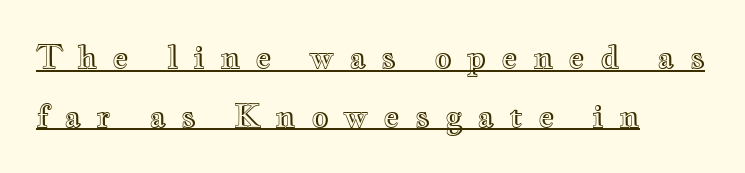
Q: Is the text italic (slanted)? A: No, it is upright.
Q: Is the text underlined? A: Yes.
Q: How is the paragraph aligned? A: Left-aligned.
Q: Is the spacing between letters normal or unusually wide? A: Unusually wide.
Q: Width (condensed, normal, or wide)? A: Wide.
Q: x-height? A: Small.
Q: Monospaced? A: No.
